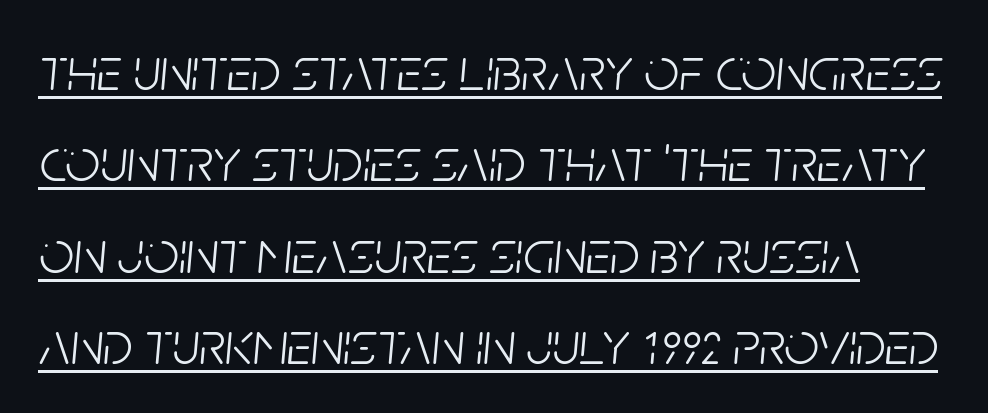
The image shows 61 px light, condensed type, italic (leaning right); set normal line spacing (1.5x), normal letter spacing, underlined; low stroke contrast and a large x-height.
